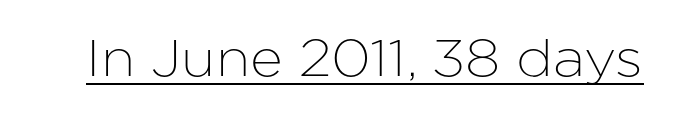
The image shows 51 px sans-serif type, upright; set normal letter spacing, underlined; low stroke contrast and a medium x-height.
